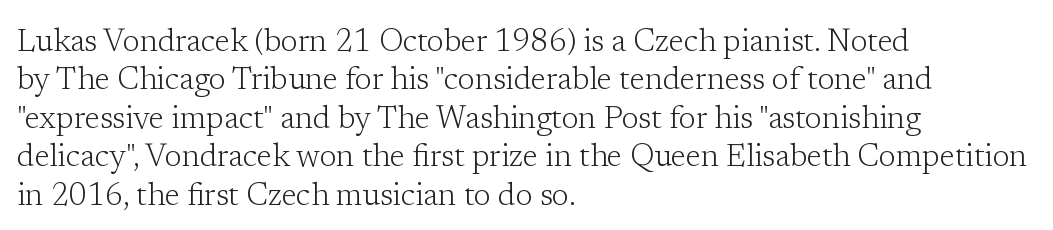
A typesetter would call this proportional, since set widths differ per character. Counters stay open thanks to moderate or lighter strokes. A typesetter would call this zero additional tracking. Short and long lines alike share a common starting point at left.
